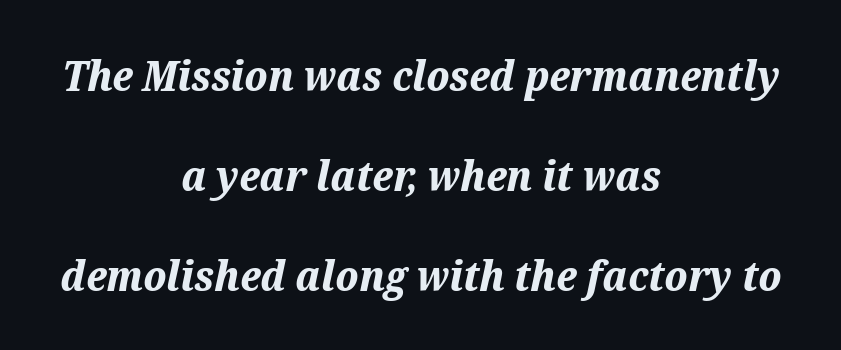
Q: Is the text bold? A: Yes.
Q: Is the text italic (slanted)? A: Yes, it leans right by about 12 degrees.
Q: Is the text underlined? A: No.
Q: How is the paragraph aligned? A: Centered.
Q: Is the spacing between letters normal or unusually wide? A: Normal.
Q: Is the spacing between lines tight, normal or loose? A: Loose.
Q: Width (condensed, normal, or wide)? A: Normal.
Q: Stroke contrast? A: Medium.
Q: x-height? A: Medium.
Q: Monospaced? A: No.
